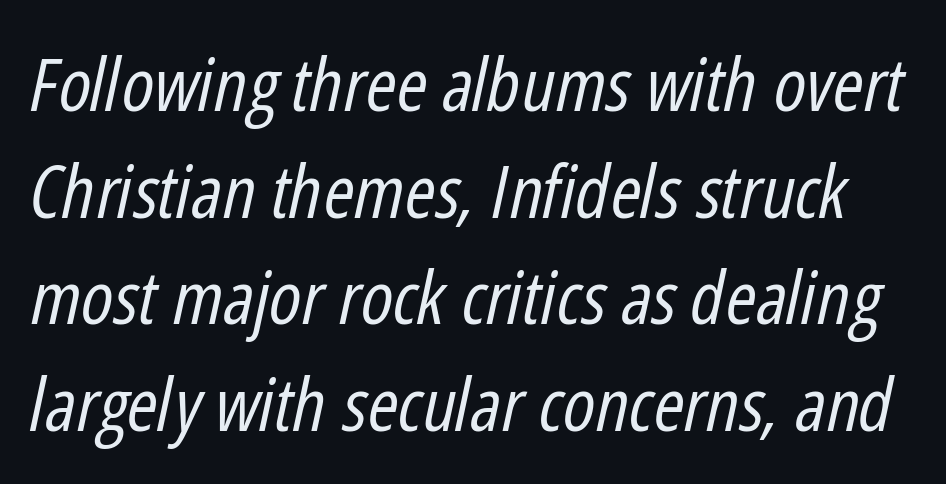
{"italic": "yes", "lean": "right", "slant_degrees": 12, "bold": "no", "weight": "regular", "width": "condensed", "stroke_contrast": "low", "x_height": "medium", "monospaced": "no", "underline": "no", "line_spacing": "normal", "line_spacing_ratio": 1.44, "letter_spacing": "normal", "letter_spacing_em": 0.0, "glyph_px": 74}
